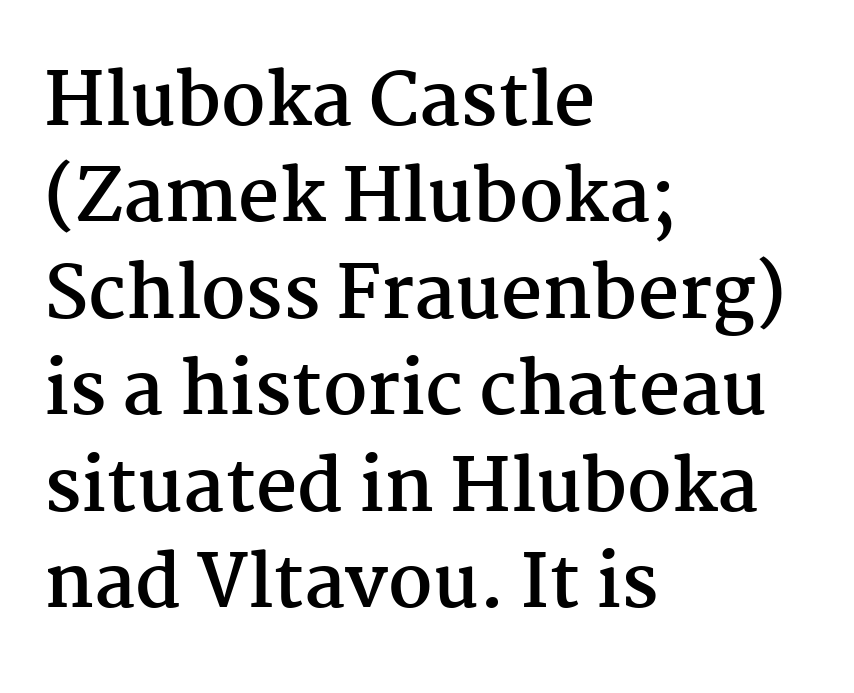
{"serif": "yes", "italic": "no", "bold": "yes", "weight": "semibold", "width": "normal", "stroke_contrast": "medium", "x_height": "medium", "monospaced": "no", "underline": "no", "align": "left", "line_spacing": "normal", "line_spacing_ratio": 1.34, "letter_spacing": "normal", "letter_spacing_em": 0.0, "glyph_px": 72}
